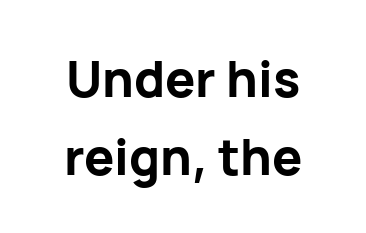
{"serif": "no", "italic": "no", "bold": "yes", "weight": "bold", "width": "normal", "stroke_contrast": "low", "x_height": "medium", "monospaced": "no", "underline": "no", "line_spacing": "normal", "line_spacing_ratio": 1.56, "letter_spacing": "normal", "letter_spacing_em": 0.0, "glyph_px": 50}
